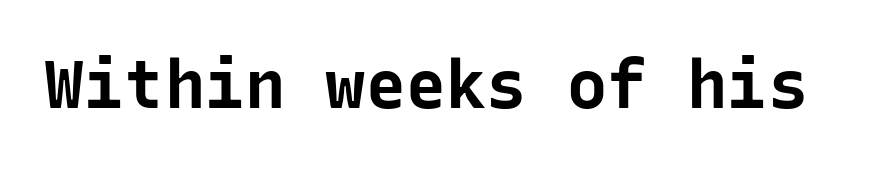
Q: Is the text bold? A: Yes.
Q: Is the text italic (slanted)? A: No, it is upright.
Q: Is the typeface a serif or a sans-serif typeface? A: Sans-serif.
Q: Is the text underlined? A: No.
Q: Is the spacing between letters normal or unusually wide? A: Normal.
Q: Width (condensed, normal, or wide)? A: Normal.
Q: Stroke contrast? A: Low.
Q: x-height? A: Medium.
Q: Monospaced? A: Yes.
